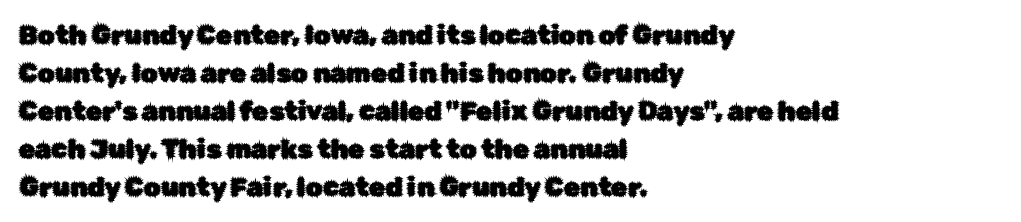
{"italic": "no", "underline": "no", "align": "left", "line_spacing": "normal", "line_spacing_ratio": 1.46, "letter_spacing": "normal", "letter_spacing_em": 0.0, "glyph_px": 26}
